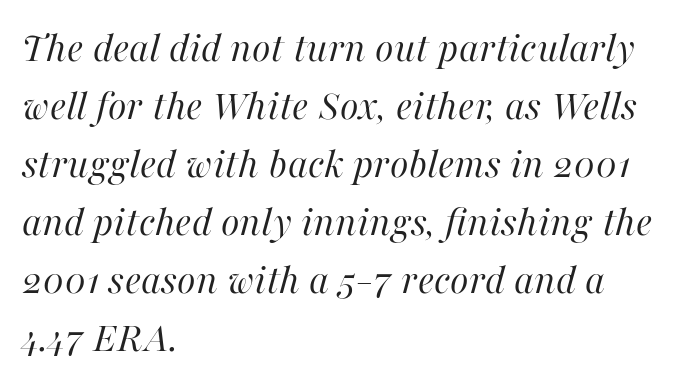
Q: Is the text bold? A: No.
Q: Is the text italic (slanted)? A: Yes, it leans right by about 16 degrees.
Q: Is the text underlined? A: No.
Q: How is the paragraph aligned? A: Left-aligned.
Q: Is the spacing between letters normal or unusually wide? A: Normal.
Q: Is the spacing between lines tight, normal or loose? A: Normal.
Q: Width (condensed, normal, or wide)? A: Normal.
Q: Stroke contrast? A: High.
Q: x-height? A: Medium.
Q: Monospaced? A: No.
